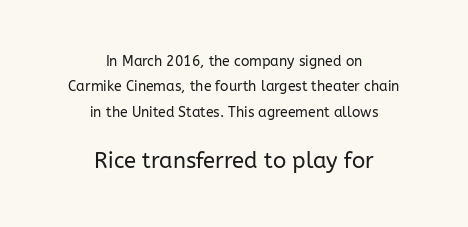
The image shows 22 px text type, upright; set centered, line spacing 1.81x, normal letter spacing, not underlined; the second (bottom) block is 1.57x larger.
